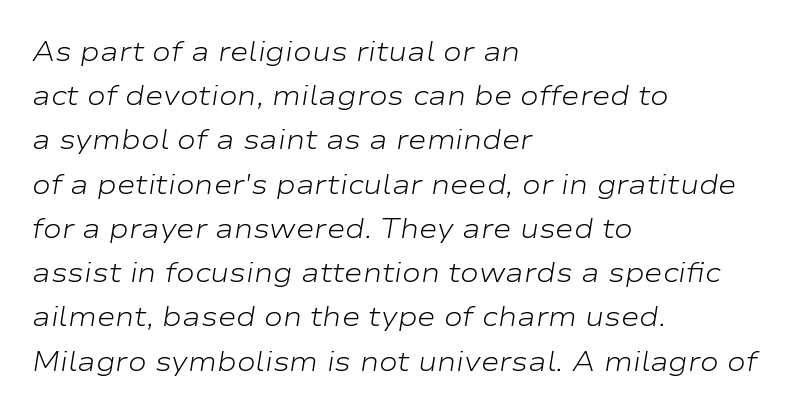
Is this a heavy cut? Hardly; it is regular or lighter. Beneath every word, the page is bare. Emphasis-style slanted type is in use. What's the leading like? Ordinary, nothing unusual. A typesetter would call this zero additional tracking. Proportional: the letters do not fall into vertical columns.
